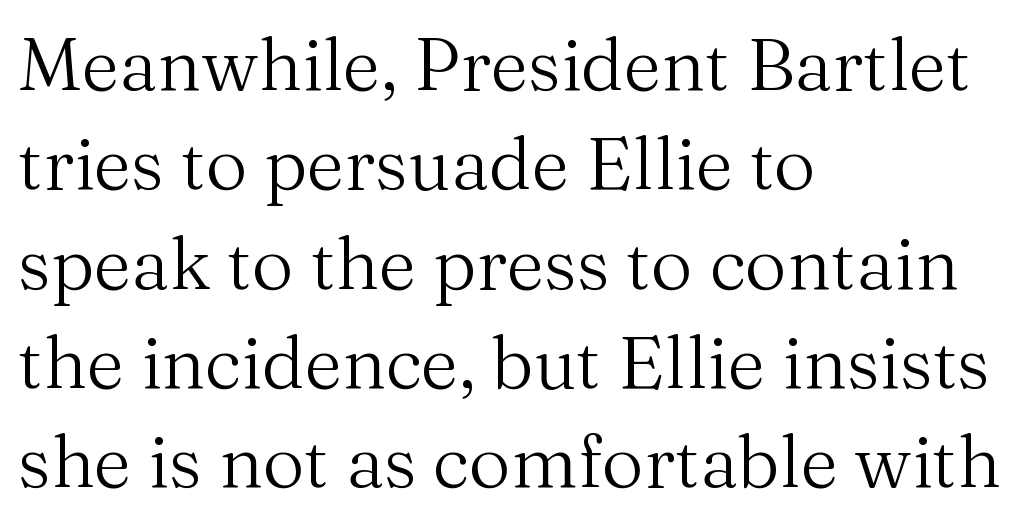
The lines in this sample share a left origin and differ only in where they stop. These lines are rendered in a variable-pitch font. To sum up the face: it has serifs. Anything drawn beneath the words? Only blank space. Letters have the restrained weight of plain body copy at most.
